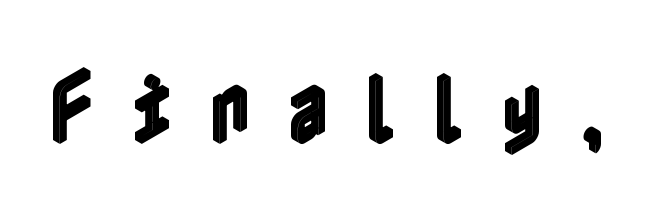
The image shows 79 px condensed type, upright; set unusually wide letter spacing (+0.47 em), not underlined; a medium x-height.
